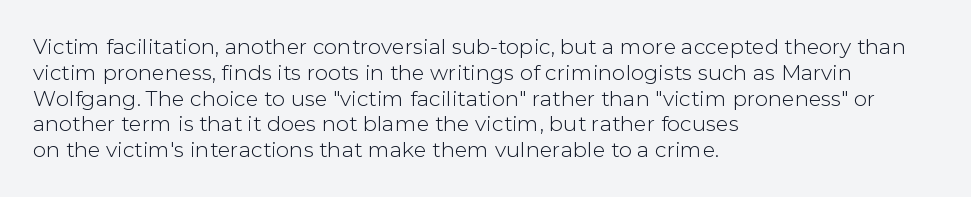
The image shows 21 px text type, upright; set left-aligned, line spacing 1.23x, normal letter spacing, not underlined.
